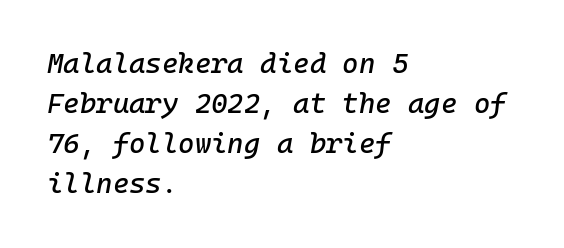
{"italic": "yes", "lean": "right", "slant_degrees": 10, "width": "normal", "stroke_contrast": "low", "x_height": "medium", "monospaced": "yes", "underline": "no", "align": "left", "line_spacing": "normal", "line_spacing_ratio": 1.43, "letter_spacing": "normal", "letter_spacing_em": 0.0, "glyph_px": 28}
